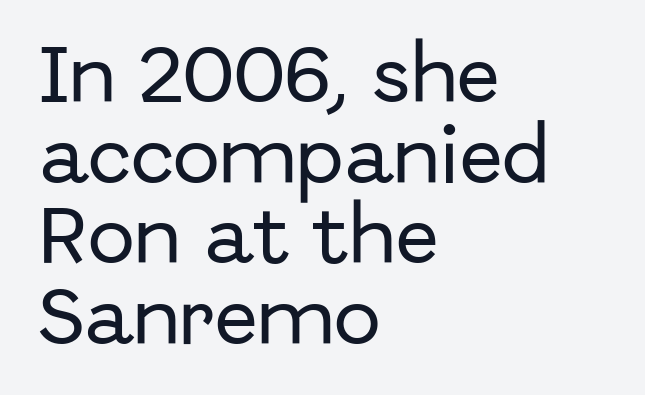
{"serif": "no", "italic": "no", "width": "normal", "stroke_contrast": "low", "x_height": "medium", "monospaced": "no", "underline": "no", "align": "left", "line_spacing": "normal", "line_spacing_ratio": 1.28, "letter_spacing": "normal", "letter_spacing_em": 0.0, "glyph_px": 63}
